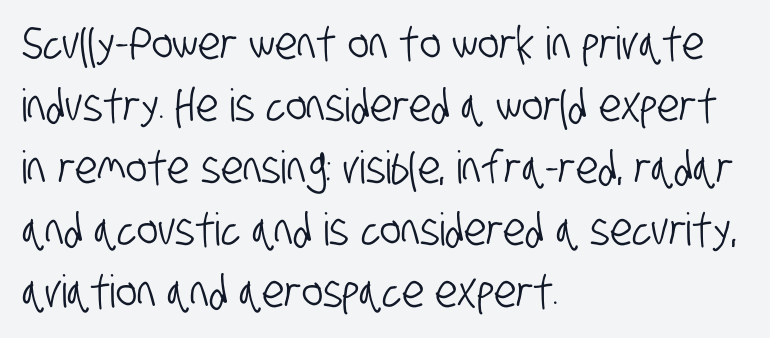
The image shows 45 px condensed sans-serif type; set left-aligned, normal line spacing (1.38x), normal letter spacing, not underlined; low stroke contrast and a large x-height.
